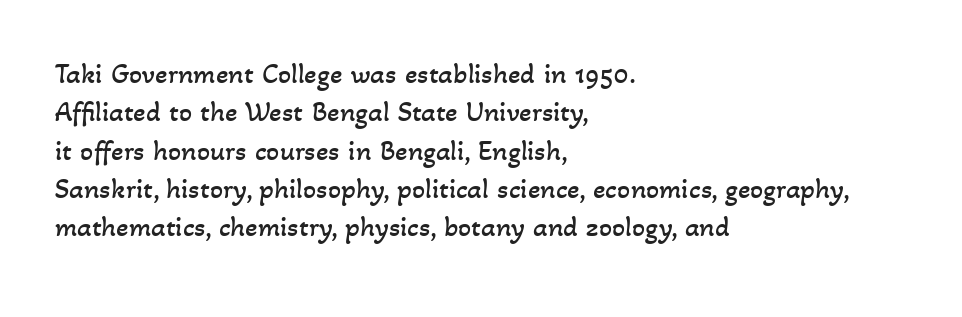
The image shows 29 px regular-weight type; set left-aligned, normal line spacing (1.32x), normal letter spacing, not underlined; low stroke contrast and a small x-height.
